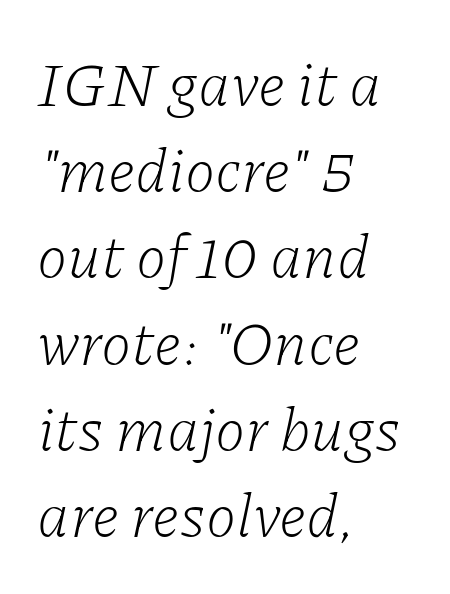
Q: Is the text bold? A: No.
Q: Is the text italic (slanted)? A: Yes, it leans right by about 11 degrees.
Q: Is the typeface a serif or a sans-serif typeface? A: Serif.
Q: Is the text underlined? A: No.
Q: How is the paragraph aligned? A: Left-aligned.
Q: Is the spacing between letters normal or unusually wide? A: Normal.
Q: Is the spacing between lines tight, normal or loose? A: Normal.
Q: Width (condensed, normal, or wide)? A: Normal.
Q: Stroke contrast? A: Low.
Q: x-height? A: Medium.
Q: Monospaced? A: No.
